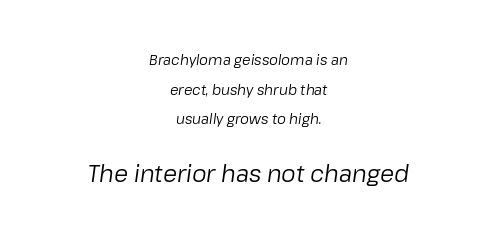
Q: Is the text bold? A: No.
Q: Is the text italic (slanted)? A: Yes, it leans right by about 8 degrees.
Q: Is the text underlined? A: No.
Q: How is the paragraph aligned? A: Centered.
Q: Is the spacing between letters normal or unusually wide? A: Normal.
Q: Is the spacing between lines tight, normal or loose? A: Loose.
Q: Which block of text is set in a larger size, the first (top) or the second (bottom)? A: The second (bottom) one.
